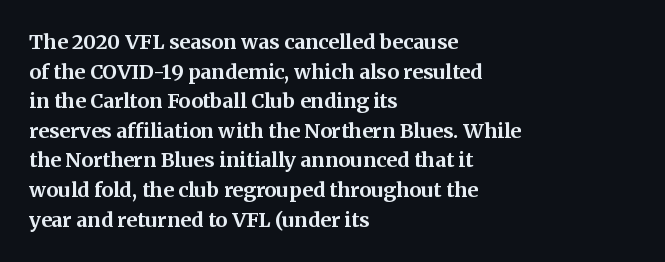
The rendering uses a bold face; every stroke is thick and dark. Compared with a centered layout, this one pins lines to the left instead. Underline: absent. In terms of letterspacing, this is plain default setting. Italic: no, the glyphs are upright roman. How would I describe the line gaps? Plain and ordinary.
